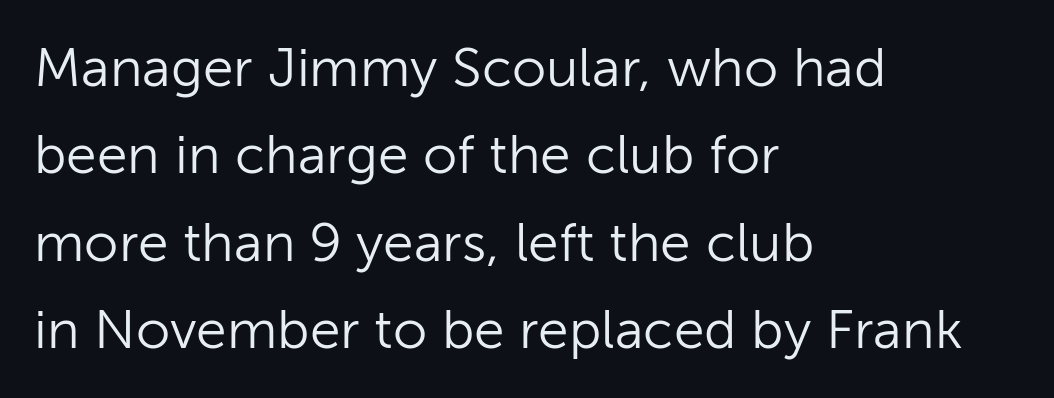
{"serif": "no", "italic": "no", "bold": "no", "weight": "light", "width": "normal", "stroke_contrast": "low", "x_height": "medium", "monospaced": "no", "underline": "no", "align": "left", "line_spacing": "normal", "line_spacing_ratio": 1.59, "letter_spacing": "normal", "letter_spacing_em": 0.0, "glyph_px": 55}
